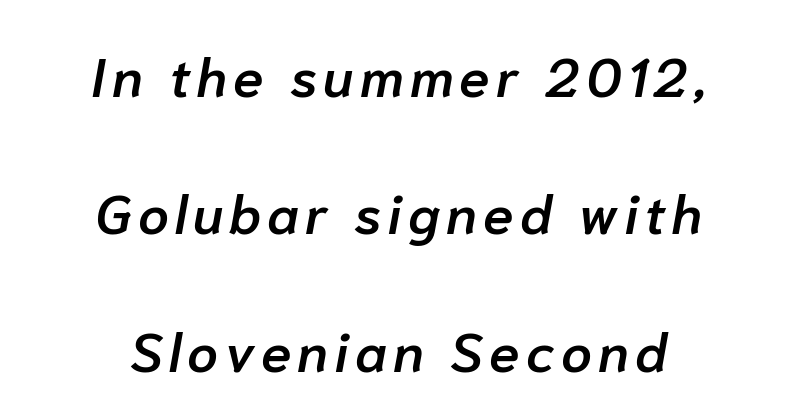
Posture: slanted. The characters look somewhat weighty, a semibold short of true bold. Regarding leading, the lines here are spaced well apart. The rag falls on both sides of this text block equally. This sample has the flowing, uneven cadence of proportional lettering.
